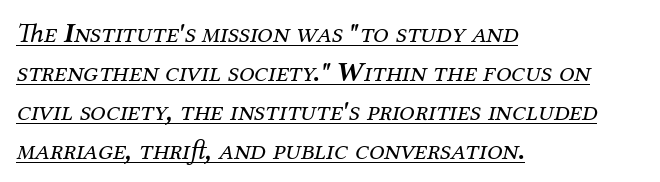
{"serif": "yes", "italic": "yes", "lean": "right", "slant_degrees": 12, "bold": "no", "weight": "regular", "width": "normal", "stroke_contrast": "medium", "x_height": "medium", "monospaced": "no", "underline": "yes", "align": "left", "line_spacing": "normal", "line_spacing_ratio": 1.39, "letter_spacing": "normal", "letter_spacing_em": 0.0, "glyph_px": 28}
